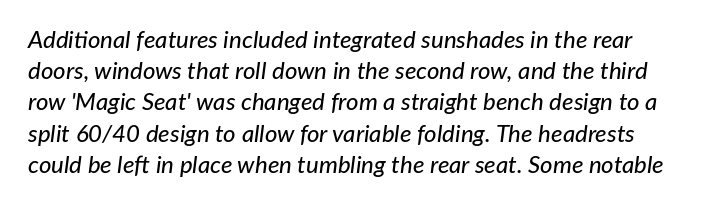
The type is set solid horizontally, with unmodified tracking. Descender tails drop into unmarked territory. Evenly set lines give the paragraph a standard silhouette. This sample uses an oblique cut, with every glyph tilted off the vertical.
